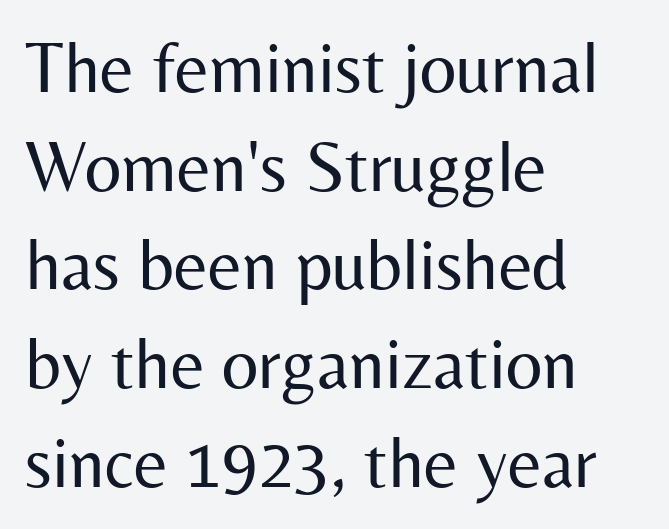
{"serif": "no", "italic": "no", "bold": "no", "weight": "regular", "width": "normal", "stroke_contrast": "medium", "x_height": "medium", "monospaced": "no", "underline": "no", "align": "left", "line_spacing": "normal", "line_spacing_ratio": 1.37, "letter_spacing": "normal", "letter_spacing_em": 0.0, "glyph_px": 72}
